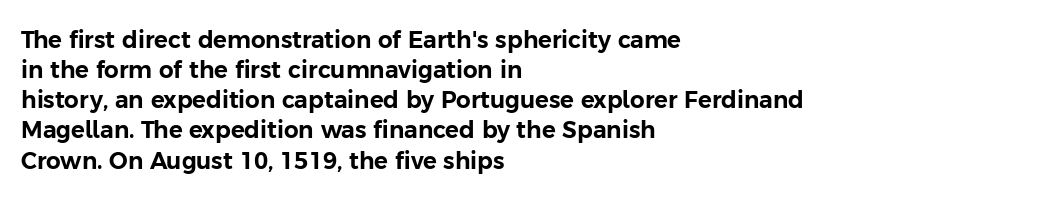
Q: Is the text italic (slanted)? A: No, it is upright.
Q: Is the text underlined? A: No.
Q: How is the paragraph aligned? A: Left-aligned.
Q: Is the spacing between letters normal or unusually wide? A: Normal.
Q: Is the spacing between lines tight, normal or loose? A: Normal.
